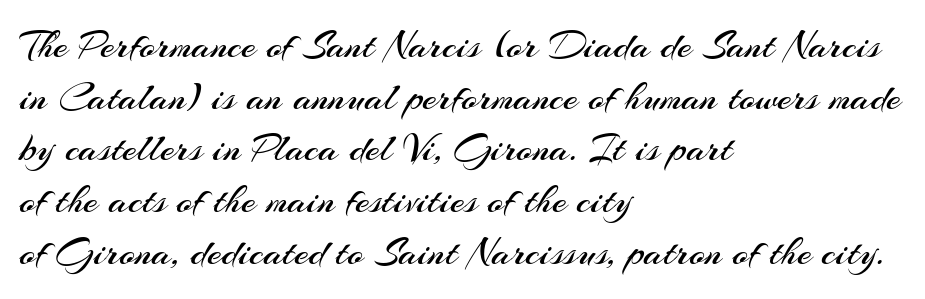
These lines are composed in type without serifs. The specimen omits any rule beneath the text block's lines. Think of a printed novel: that variable character pitch is what you see here. Reading down the block, your eye returns to a fixed left position each line. The vertical gap from one line to the next is medium.
